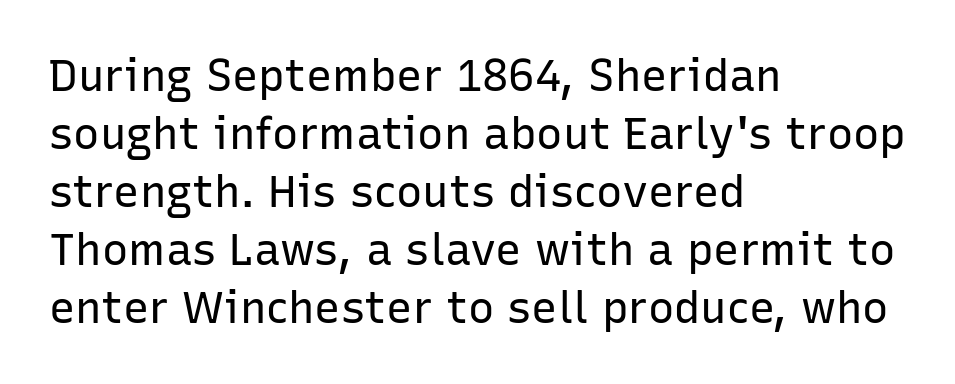
{"serif": "no", "italic": "no", "bold": "no", "weight": "regular", "width": "normal", "stroke_contrast": "low", "x_height": "medium", "monospaced": "no", "underline": "no", "align": "left", "line_spacing": "normal", "line_spacing_ratio": 1.32, "letter_spacing": "normal", "letter_spacing_em": 0.0, "glyph_px": 44}
